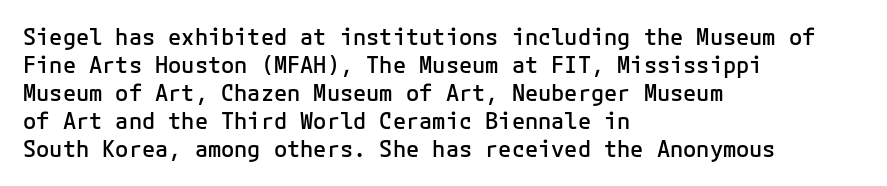
Regular leading. Is there any slant? The stems are plumb. You could call the tracking neutral — neither tight nor loose. A bare baseline throughout the passage.
